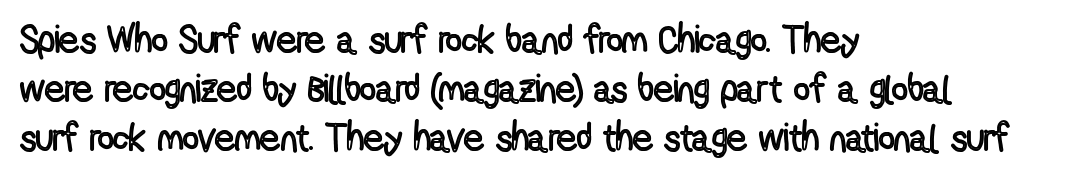
Ascenders rise straight up at ninety degrees. Just letters on the line, the space beneath them empty. Vertically, the passage feels balanced, rows spaced as you'd expect. The paragraph has a hard left edge and a soft right edge.
